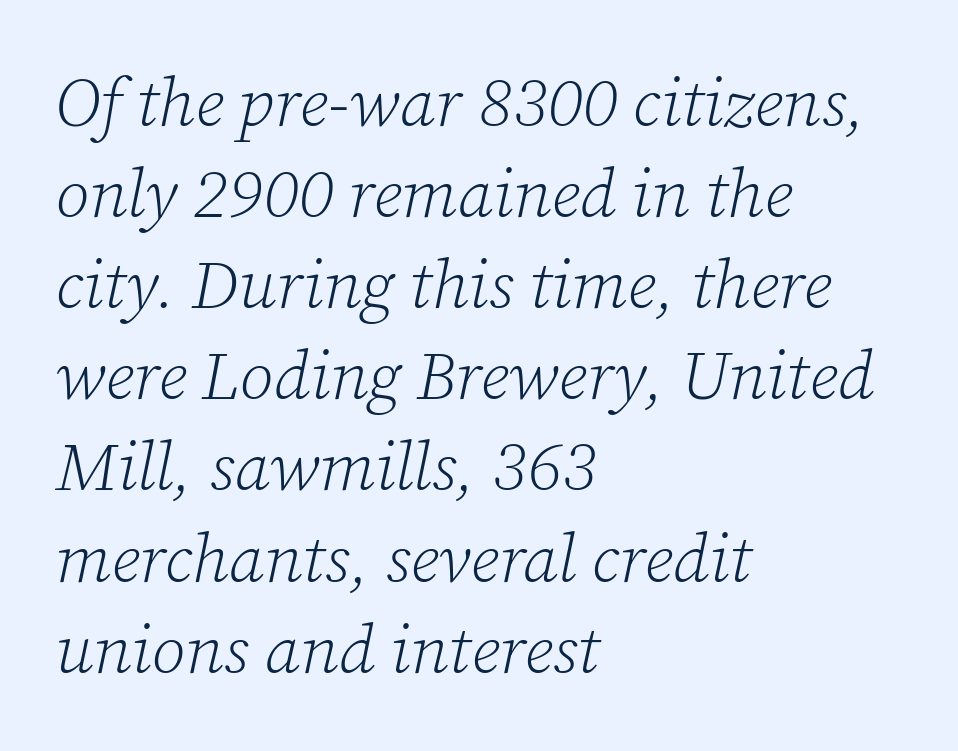
The image shows 68 px light serif type, italic (leaning right); set left-aligned, normal line spacing (1.34x), normal letter spacing, not underlined; low stroke contrast and a medium x-height.
